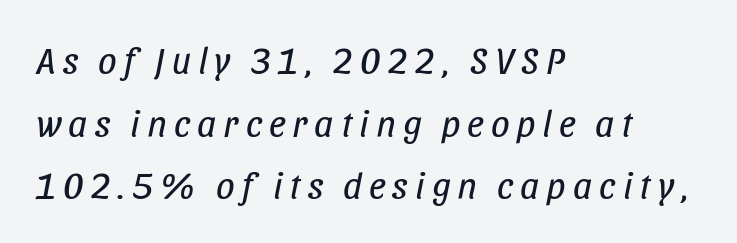
The image shows 37 px regular-weight, condensed type, italic (leaning right); set left-aligned, normal line spacing (1.69x), not underlined; low stroke contrast and a large x-height.
